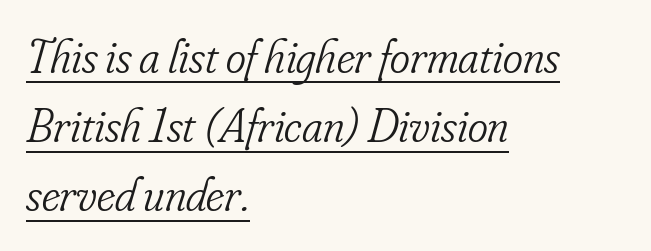
{"serif": "yes", "italic": "yes", "lean": "right", "slant_degrees": 16, "bold": "no", "weight": "light", "width": "condensed", "stroke_contrast": "low", "x_height": "small", "monospaced": "no", "underline": "yes", "align": "left", "line_spacing": "normal", "line_spacing_ratio": 1.44, "letter_spacing": "normal", "letter_spacing_em": 0.0, "glyph_px": 48}
